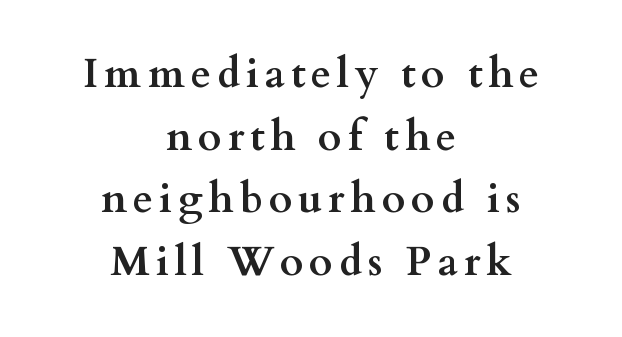
The image shows 41 px semibold, wide serif type, upright; set centered, normal line spacing (1.53x), not underlined; medium stroke contrast and a small x-height.
